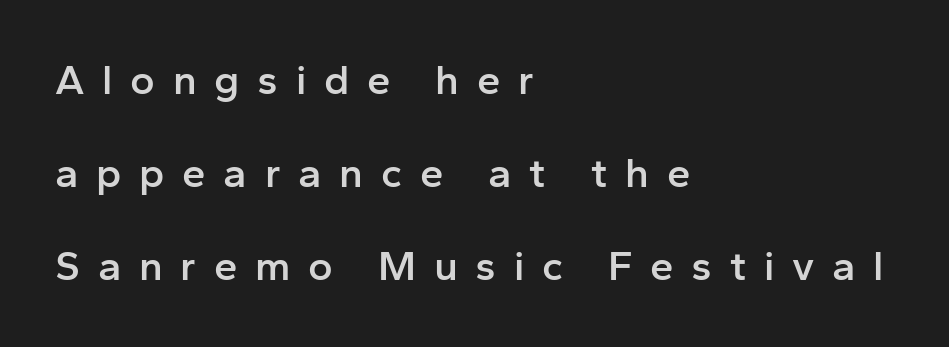
Q: Is the text bold? A: Semi-bold.
Q: Is the text italic (slanted)? A: No, it is upright.
Q: Is the typeface a serif or a sans-serif typeface? A: Sans-serif.
Q: Is the text underlined? A: No.
Q: How is the paragraph aligned? A: Left-aligned.
Q: Is the spacing between letters normal or unusually wide? A: Unusually wide.
Q: Is the spacing between lines tight, normal or loose? A: Loose.
Q: Width (condensed, normal, or wide)? A: Normal.
Q: Stroke contrast? A: Low.
Q: x-height? A: Medium.
Q: Monospaced? A: No.
